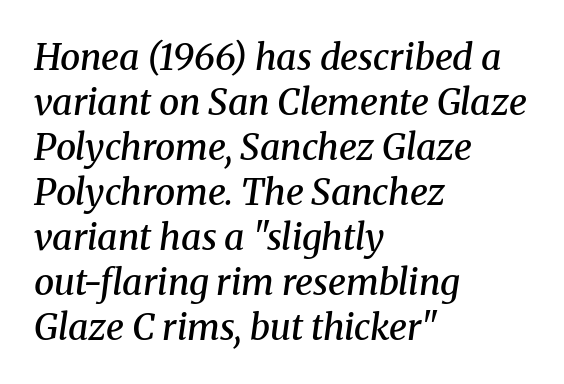
Rule under the text: the space is simply empty. Rows of type keep a routine distance in the vertical direction. This sample is left-justified, so line endings fall wherever the words run out. Spacing verdict: proportional, widths tailored to each character. Nobody touched the tracking dial on this one.
